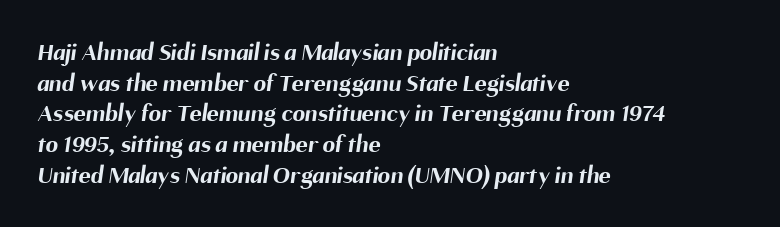
Q: Is the text bold? A: Yes.
Q: Is the text underlined? A: No.
Q: How is the paragraph aligned? A: Left-aligned.
Q: Is the spacing between letters normal or unusually wide? A: Normal.
